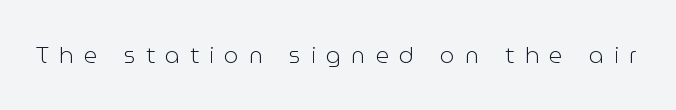
{"italic": "no", "bold": "no", "underline": "no", "letter_spacing": "wide", "letter_spacing_em": 0.44, "glyph_px": 23}
